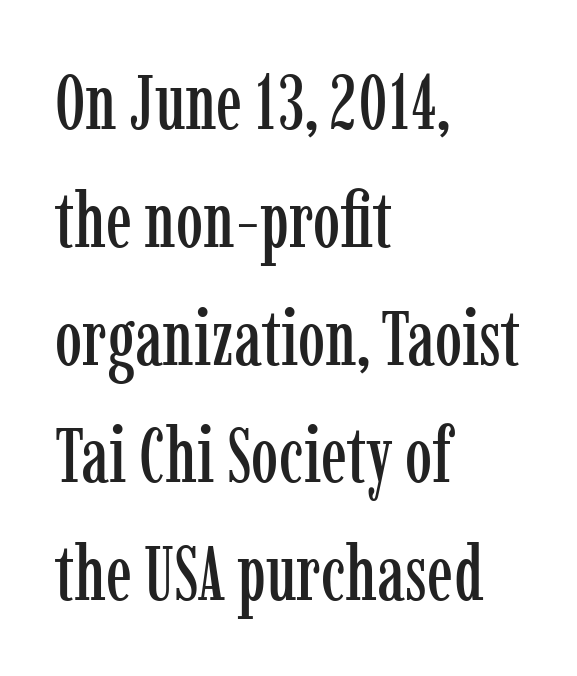
Horizontal bands of white between lines are of average thickness. The baseline area is clear. Examine the stroke ends and you'll spot serifs. Is this a fixed-width face? No — the glyphs have proportional, varying widths.
